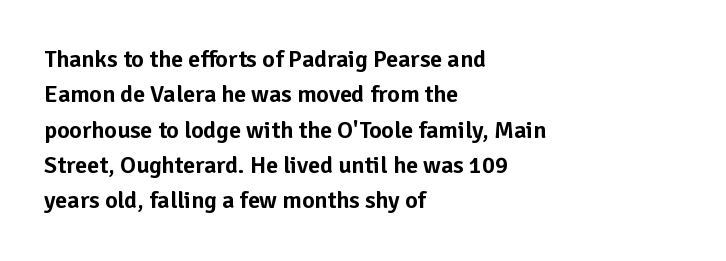
Q: Is the text italic (slanted)? A: No, it is upright.
Q: Is the text underlined? A: No.
Q: How is the paragraph aligned? A: Left-aligned.
Q: Is the spacing between letters normal or unusually wide? A: Normal.
Q: Is the spacing between lines tight, normal or loose? A: Normal.
